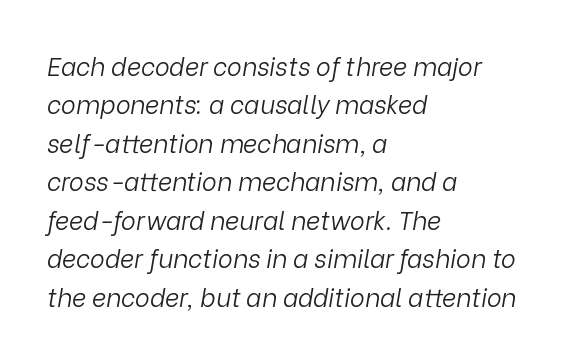
The image shows 25 px text type, italic (leaning right); set left-aligned, normal line spacing (1.54x), normal letter spacing, not underlined.
